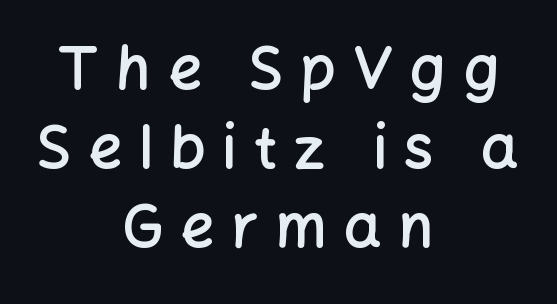
The image shows 59 px semibold sans-serif type, upright; set centered, normal line spacing (1.34x), unusually wide letter spacing (+0.29 em), not underlined; low stroke contrast and a medium x-height.
